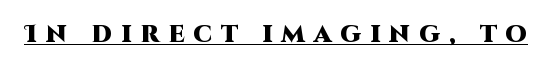
The image shows 24 px bold type, upright; set unusually wide letter spacing (+0.38 em), underlined.
